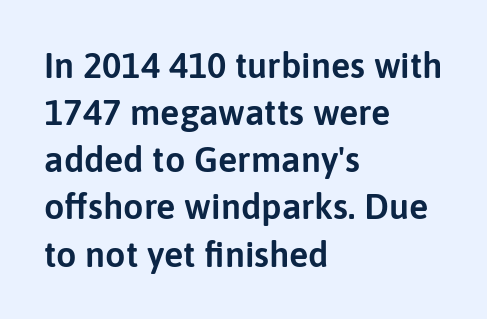
Summary of vertical rhythm: regular, with standard interline spacing. Between one letter and the next there's only the usual sliver of space. Type style note: lacks serifs. Is this a fixed-width face? No — the glyphs have proportional, varying widths. Descenders are the only things crossing below the line.
